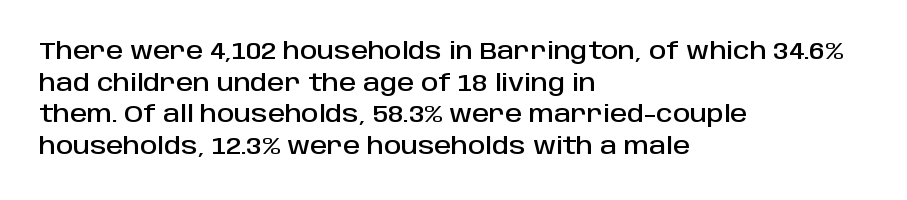
The image shows 24 px text type, upright; set left-aligned, normal line spacing (1.32x), normal letter spacing, not underlined.
